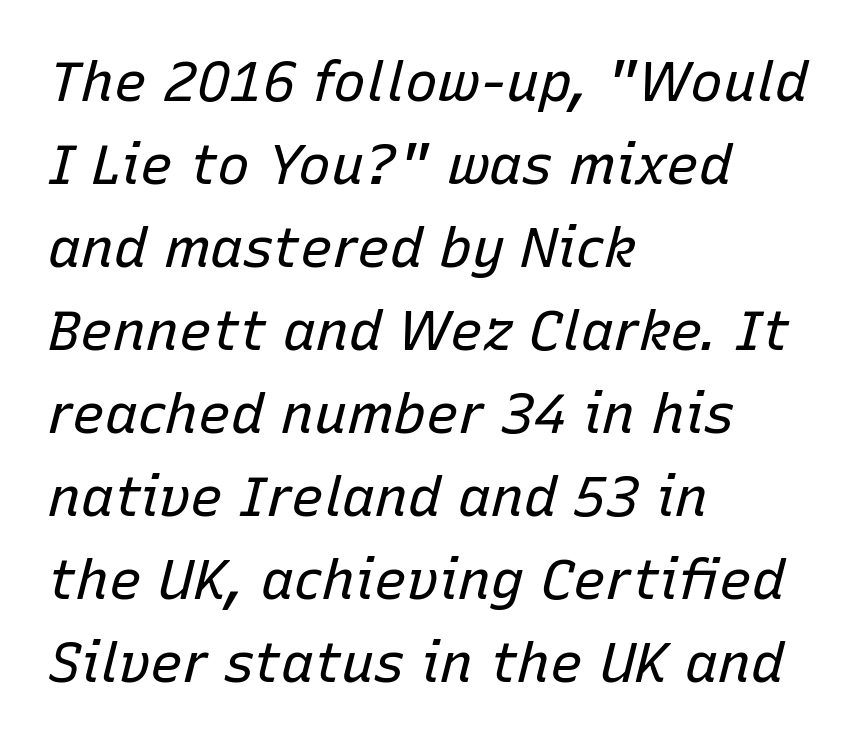
You could not count columns in this text — the font is proportionally spaced. Nothing heavy about these letters — not bold at all. Observe the ordinary spacing: letters are neighbours, not strangers. The glyphs look as if they've been sheared to an angle.
